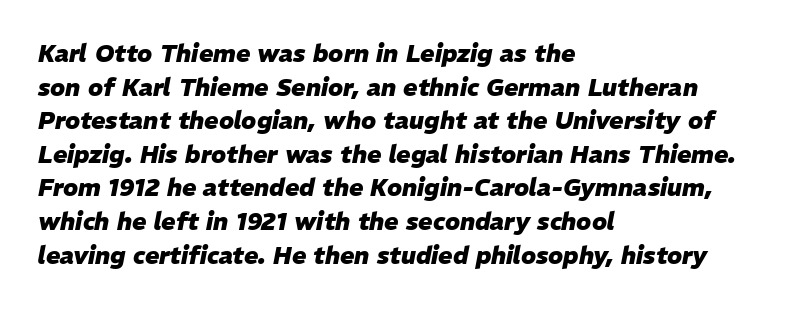
The rows are spaced the way most documents space them. Honestly, the letter spacing is just normal — you wouldn't notice it. If you drew a line through each stem, it would be angled. This rendering features lettering with no underline.
